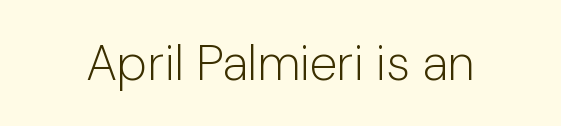
The image shows 50 px light sans-serif type, upright; set normal letter spacing, not underlined; low stroke contrast and a medium x-height.
